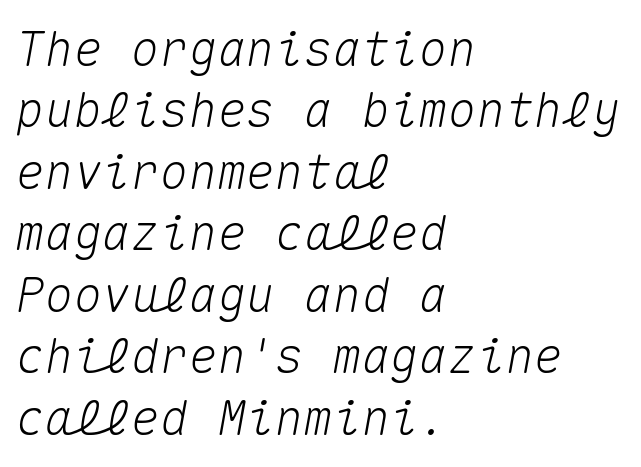
Q: Is the text italic (slanted)? A: Yes, it leans right by about 10 degrees.
Q: Is the text underlined? A: No.
Q: How is the paragraph aligned? A: Left-aligned.
Q: Is the spacing between letters normal or unusually wide? A: Normal.
Q: Is the spacing between lines tight, normal or loose? A: Normal.
Q: Width (condensed, normal, or wide)? A: Normal.
Q: Stroke contrast? A: Medium.
Q: x-height? A: Medium.
Q: Monospaced? A: Yes.
